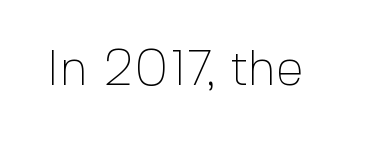
The image shows 50 px thin sans-serif type, upright; set normal letter spacing, not underlined; a medium x-height.
